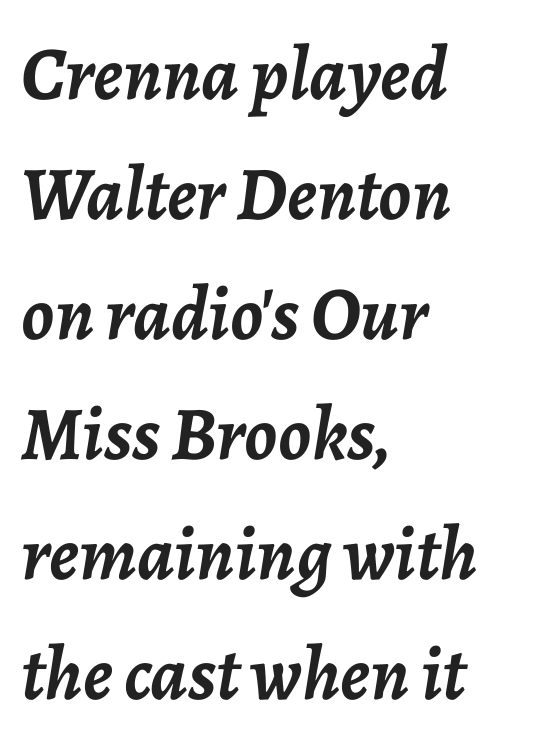
Q: Is the text bold? A: Yes.
Q: Is the text italic (slanted)? A: Yes, it leans right by about 7 degrees.
Q: Is the text underlined? A: No.
Q: How is the paragraph aligned? A: Left-aligned.
Q: Is the spacing between letters normal or unusually wide? A: Normal.
Q: Is the spacing between lines tight, normal or loose? A: Normal.
Q: Width (condensed, normal, or wide)? A: Normal.
Q: Stroke contrast? A: Low.
Q: x-height? A: Medium.
Q: Monospaced? A: No.
